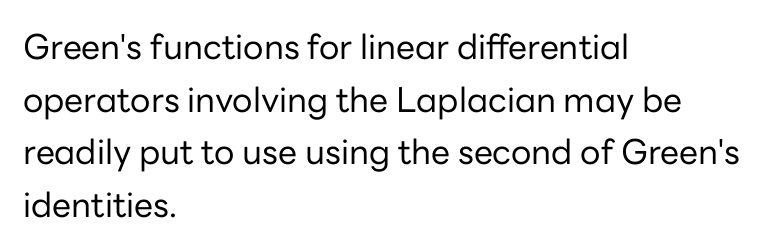
{"serif": "no", "italic": "no", "bold": "no", "weight": "regular", "width": "normal", "stroke_contrast": "low", "x_height": "medium", "monospaced": "no", "underline": "no", "align": "left", "line_spacing": "normal", "line_spacing_ratio": 1.55, "letter_spacing": "normal", "letter_spacing_em": 0.0, "glyph_px": 34}
